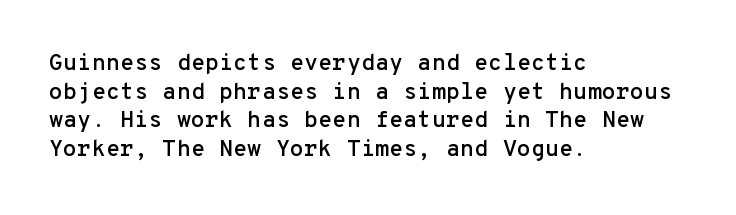
Quick note: not italic, upright. The letters sit at their default tracking, neither squeezed nor spread. The space between consecutive lines is moderate. This sample is left-justified, so line endings fall wherever the words run out. The string is rendered with underlining switched off.
